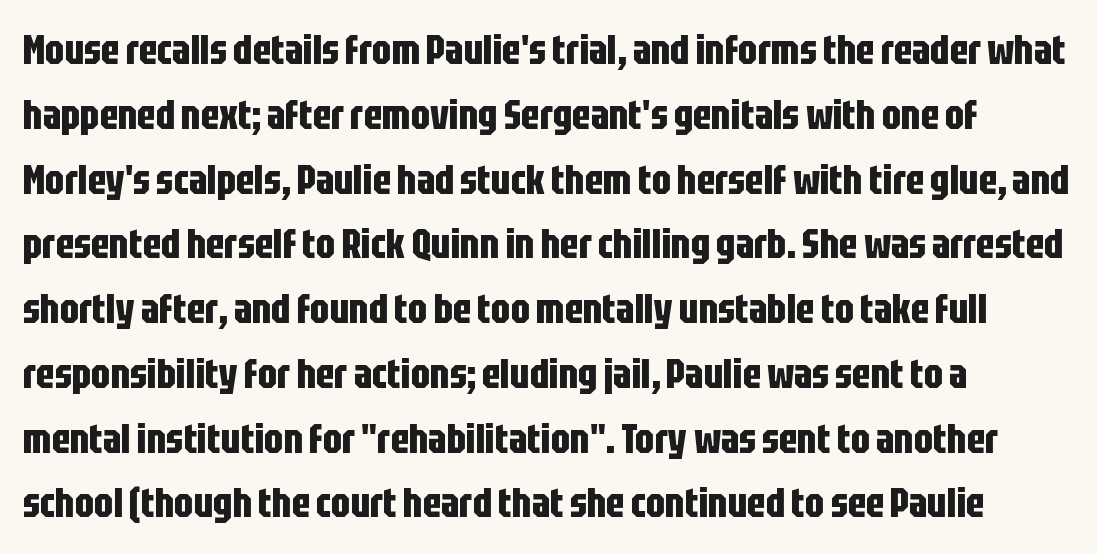
This is heavy type, rendered in bold. Lines of text with bare space underneath. The paragraph has a hard left edge and a soft right edge. Characters remain perfectly vertical along every line. Varying glyph widths throughout — classic text-font behaviour.
